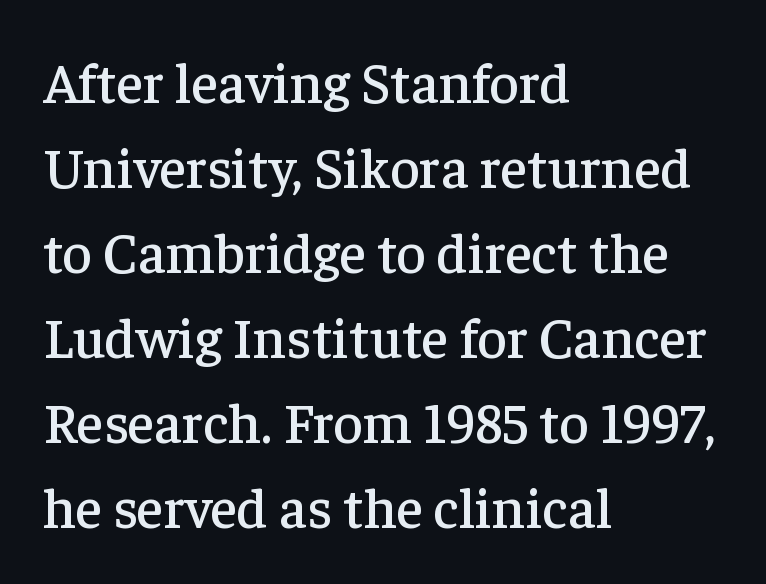
The image shows 57 px serif type, upright; set left-aligned, normal line spacing (1.49x), normal letter spacing, not underlined; low stroke contrast and a medium x-height.
